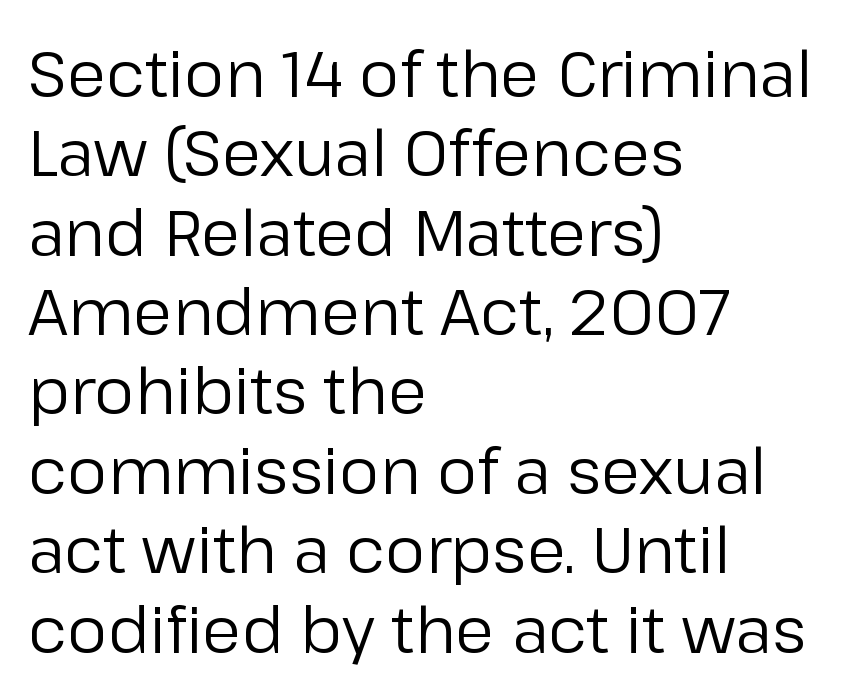
The image shows 64 px regular-weight sans-serif type, upright; set left-aligned, line spacing 1.24x, normal letter spacing, not underlined; low stroke contrast and a medium x-height.
